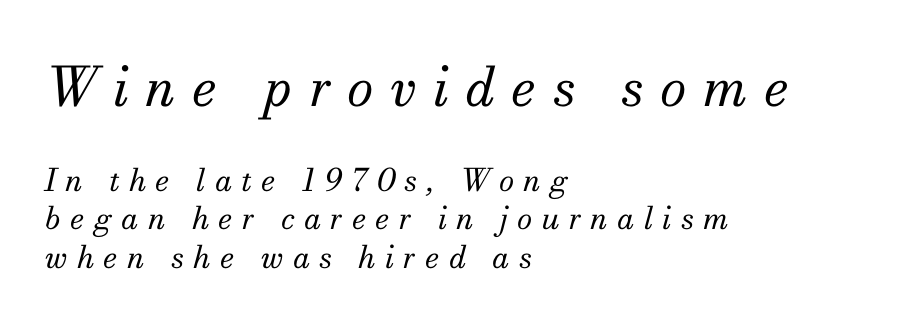
Q: Is the text bold? A: No.
Q: Is the text italic (slanted)? A: Yes, it leans right by about 13 degrees.
Q: Is the typeface a serif or a sans-serif typeface? A: Serif.
Q: Is the text underlined? A: No.
Q: How is the paragraph aligned? A: Left-aligned.
Q: Is the spacing between letters normal or unusually wide? A: Unusually wide.
Q: Is the spacing between lines tight, normal or loose? A: Normal.
Q: Which block of text is set in a larger size, the first (top) or the second (bottom)? A: The first (top) one.
Q: Width (condensed, normal, or wide)? A: Normal.
Q: Stroke contrast? A: Medium.
Q: x-height? A: Small.
Q: Monospaced? A: No.
